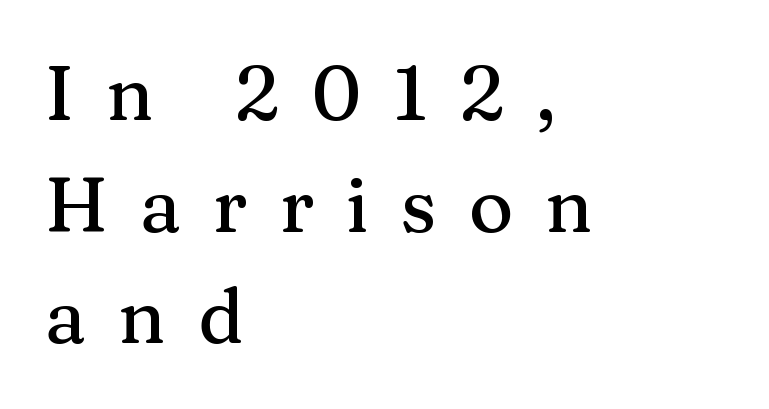
The image shows 76 px serif type, upright; set left-aligned, normal line spacing (1.47x), unusually wide letter spacing (+0.42 em), not underlined; medium stroke contrast and a medium x-height.
